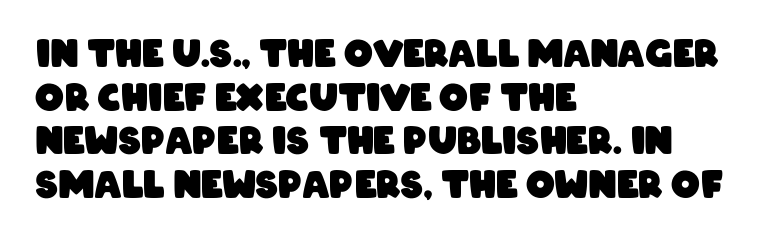
The image shows 36 px heavy, condensed sans-serif type; set left-aligned, line spacing 1.21x, normal letter spacing, not underlined; low stroke contrast and a large x-height.
